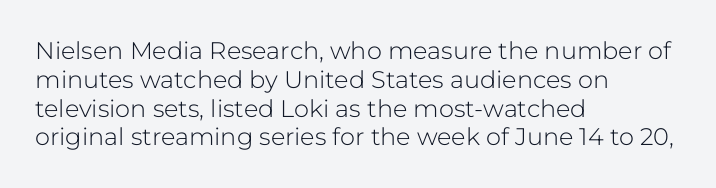
Horizontal alignment here is leftward, the default for most running prose. Is the stroke heavy? The answer is a plain regular-or-lighter. Posture: upright roman. The baseline area is clear. Between one letter and the next there's only the usual sliver of space.
